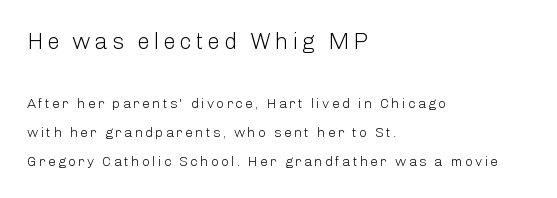
{"italic": "no", "bold": "no", "underline": "no", "align": "left", "line_spacing": "loose", "line_spacing_ratio": 2.1, "larger_block": "first", "size_ratio": 1.64, "glyph_px": 23}
